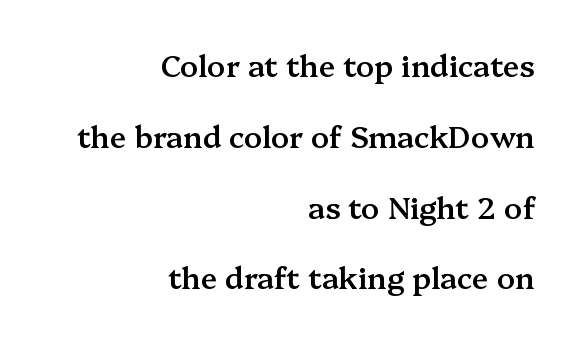
This is the regular roman posture of the typeface. Underlining? Definitely not there. Horizontal bands of white between lines are thick stripes. The setting favours the right margin, as signatures and pull-quotes sometimes do. Each letter keeps its own natural width here, so spacing adapts to shape.
